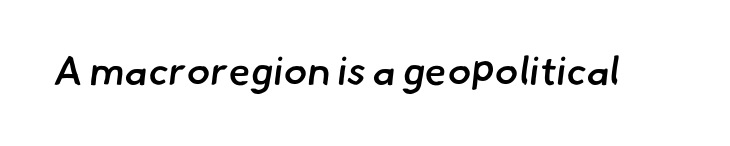
The image shows 40 px semibold sans-serif type; set normal letter spacing, not underlined; low stroke contrast and a small x-height.
